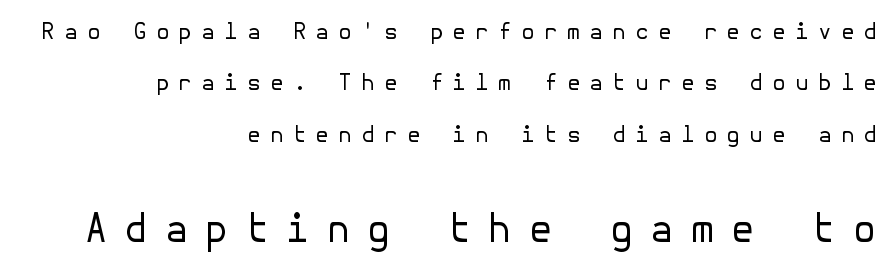
Letter spacing: wide. The passage shown is not underscored anywhere. Look at the bottom of the vertical strokes: they stop flat, with no serifs. Posture: vertical.
